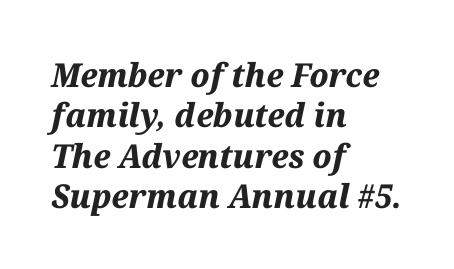
The image shows 33 px bold type, italic (leaning right); set left-aligned, line spacing 1.22x, normal letter spacing, not underlined; medium stroke contrast and a medium x-height.
